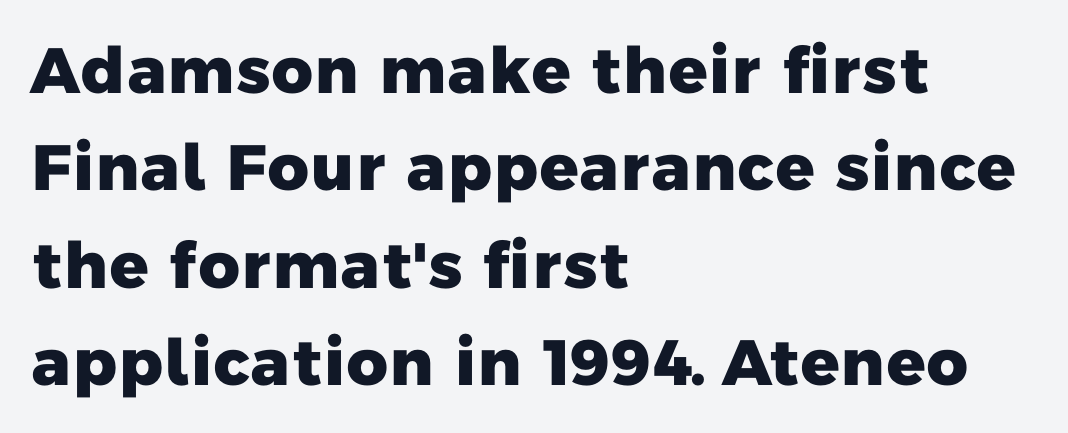
{"serif": "no", "bold": "yes", "weight": "heavy", "width": "normal", "stroke_contrast": "low", "x_height": "medium", "monospaced": "no", "underline": "no", "align": "left", "line_spacing": "normal", "line_spacing_ratio": 1.52, "letter_spacing": "normal", "letter_spacing_em": 0.0, "glyph_px": 64}
